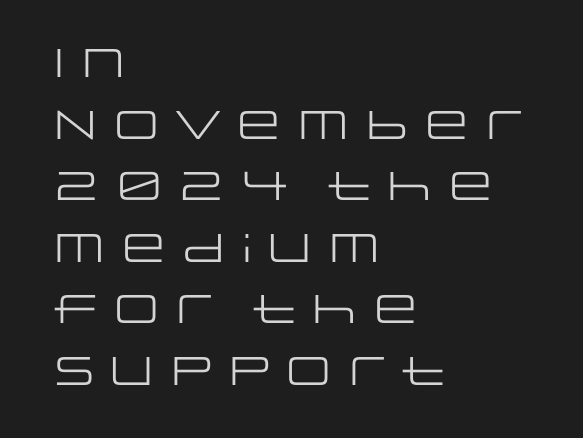
The image shows 40 px regular-weight, wide sans-serif type, upright; set left-aligned, normal line spacing (1.54x), normal letter spacing, not underlined; low stroke contrast and a large x-height.
